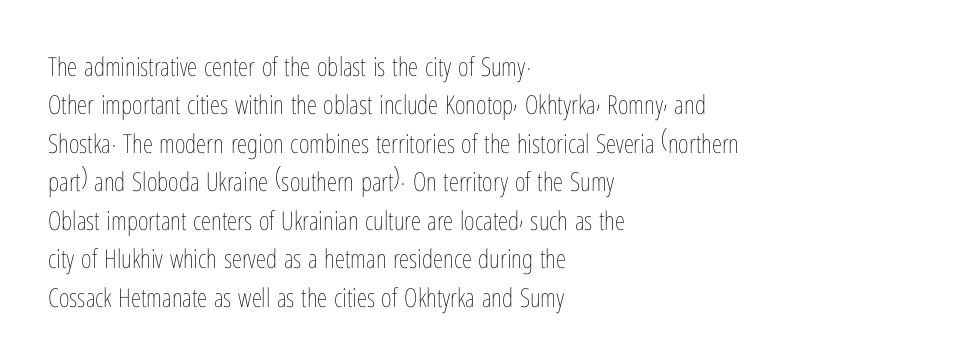
Q: Is the text bold? A: No.
Q: Is the text italic (slanted)? A: No, it is upright.
Q: Is the text underlined? A: No.
Q: How is the paragraph aligned? A: Left-aligned.
Q: Is the spacing between letters normal or unusually wide? A: Normal.
Q: Is the spacing between lines tight, normal or loose? A: Normal.
